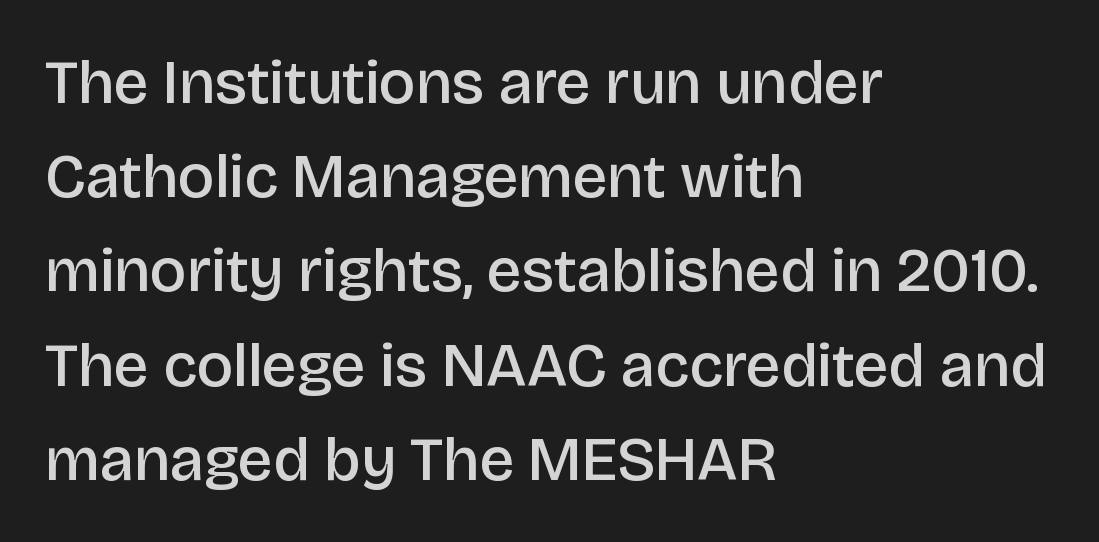
Q: Is the text bold? A: Semi-bold.
Q: Is the text italic (slanted)? A: No, it is upright.
Q: Is the typeface a serif or a sans-serif typeface? A: Sans-serif.
Q: Is the text underlined? A: No.
Q: How is the paragraph aligned? A: Left-aligned.
Q: Is the spacing between letters normal or unusually wide? A: Normal.
Q: Is the spacing between lines tight, normal or loose? A: Normal.
Q: Width (condensed, normal, or wide)? A: Normal.
Q: Stroke contrast? A: Low.
Q: x-height? A: Large.
Q: Monospaced? A: No.
